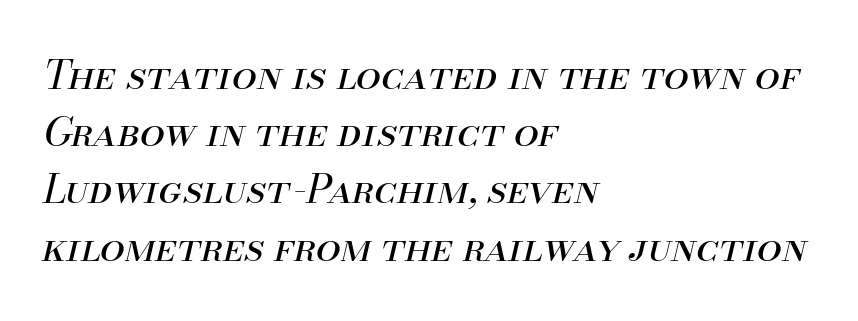
{"italic": "yes", "lean": "right", "slant_degrees": 13, "bold": "no", "weight": "regular", "width": "normal", "stroke_contrast": "medium", "x_height": "small", "monospaced": "no", "underline": "no", "align": "left", "line_spacing": "normal", "line_spacing_ratio": 1.43, "letter_spacing": "normal", "letter_spacing_em": 0.0, "glyph_px": 40}
